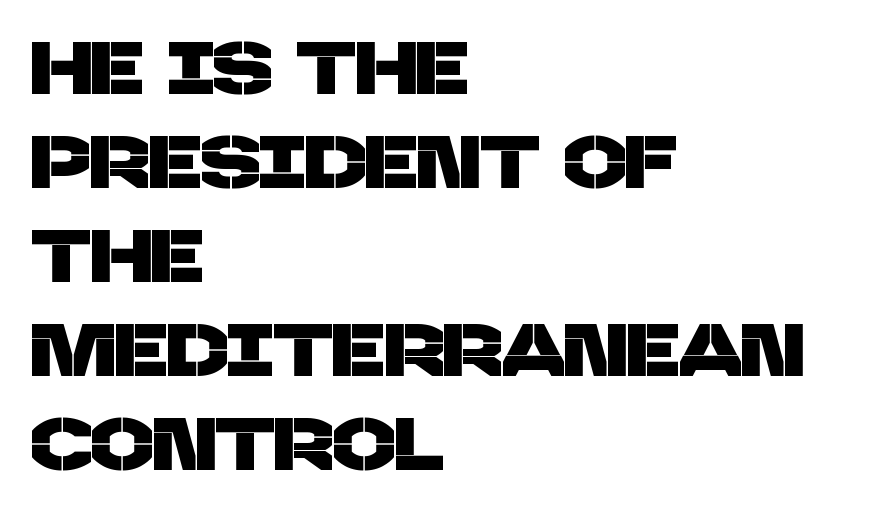
{"serif": "no", "width": "normal", "stroke_contrast": "low", "x_height": "large", "monospaced": "no", "underline": "no", "align": "left", "line_spacing": "normal", "line_spacing_ratio": 1.27, "letter_spacing": "normal", "letter_spacing_em": 0.0, "glyph_px": 74}
